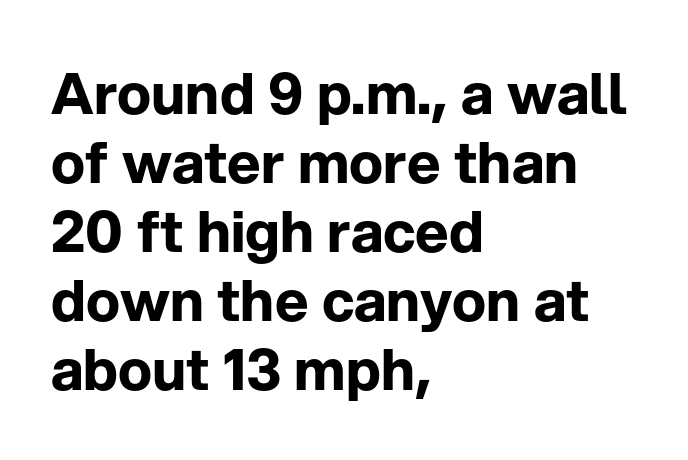
Q: Is the text bold? A: Yes.
Q: Is the text italic (slanted)? A: No, it is upright.
Q: Is the typeface a serif or a sans-serif typeface? A: Sans-serif.
Q: Is the text underlined? A: No.
Q: How is the paragraph aligned? A: Left-aligned.
Q: Is the spacing between letters normal or unusually wide? A: Normal.
Q: Width (condensed, normal, or wide)? A: Normal.
Q: Stroke contrast? A: Low.
Q: x-height? A: Medium.
Q: Monospaced? A: No.
